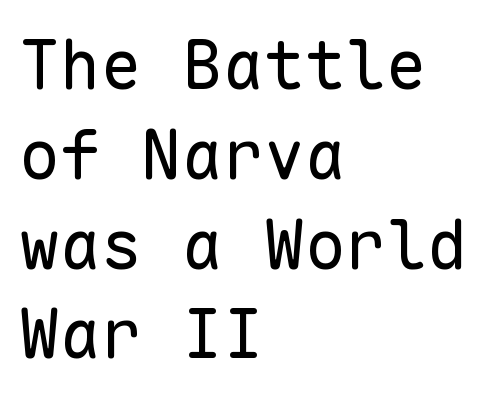
{"serif": "no", "italic": "no", "bold": "no", "weight": "regular", "width": "normal", "stroke_contrast": "low", "x_height": "medium", "monospaced": "yes", "underline": "no", "align": "left", "line_spacing": "normal", "line_spacing_ratio": 1.32, "letter_spacing": "normal", "letter_spacing_em": 0.0, "glyph_px": 68}
